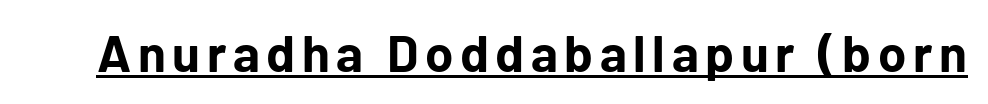
{"serif": "no", "italic": "no", "bold": "yes", "weight": "bold", "width": "normal", "stroke_contrast": "low", "x_height": "medium", "monospaced": "no", "underline": "yes", "glyph_px": 51}
